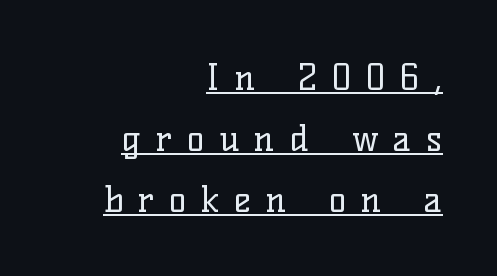
{"serif": "yes", "italic": "no", "bold": "no", "weight": "regular", "width": "normal", "stroke_contrast": "low", "x_height": "medium", "monospaced": "no", "underline": "yes", "align": "right", "line_spacing": "normal", "line_spacing_ratio": 1.69, "letter_spacing": "wide", "letter_spacing_em": 0.42, "glyph_px": 36}
